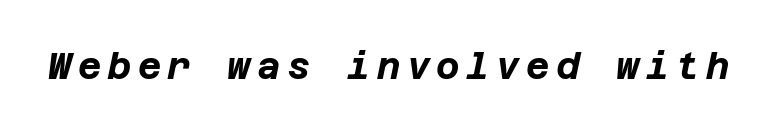
Q: Is the text bold? A: Yes.
Q: Is the text italic (slanted)? A: Yes, it leans right by about 12 degrees.
Q: Is the text underlined? A: No.
Q: Width (condensed, normal, or wide)? A: Normal.
Q: Stroke contrast? A: Low.
Q: x-height? A: Large.
